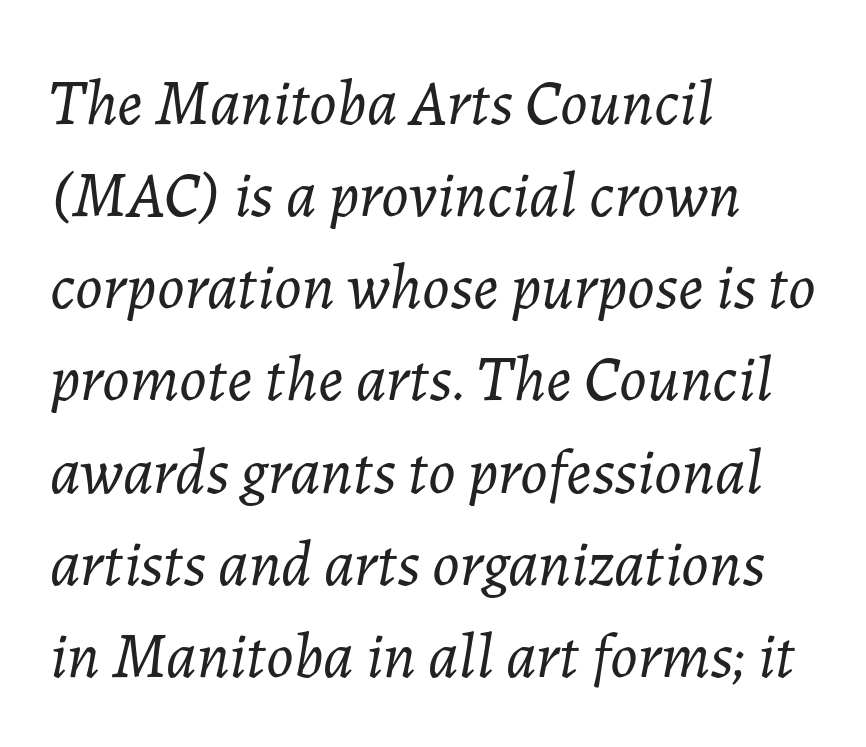
There is no visible air inserted between adjacent glyphs. Words float on clear page, feet unadorned. Each letter keeps its own natural width here, so spacing adapts to shape. Horizontally, the lines are justified to the leading edge only. The font is comparable to plain body text, perhaps lighter.
